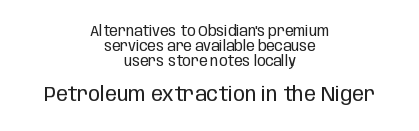
Stems here are at most as thick as an everyday book face. In terms of leading, this rendering errs on the cramped side. The typesetter chose a symmetrical, centered arrangement here. Visually, the bottom section dominates because its glyphs are scaled up. You can tell it's not italic because the verticals are truly vertical. The string is rendered with underlining switched off.
